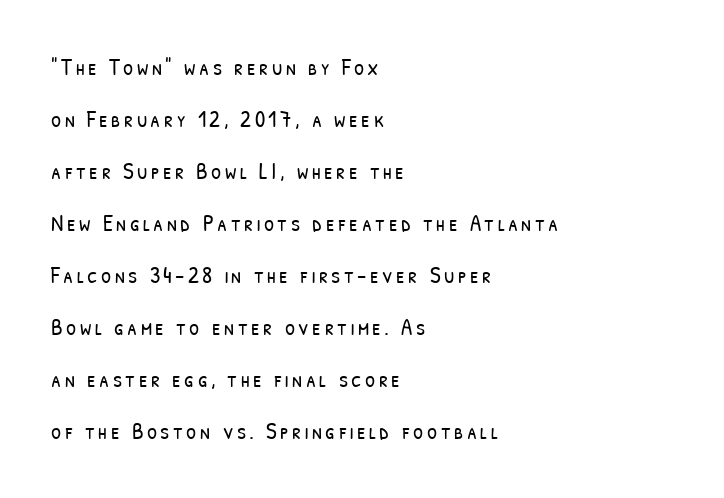
Q: Is the text bold? A: No.
Q: Is the text underlined? A: No.
Q: How is the paragraph aligned? A: Left-aligned.
Q: Is the spacing between lines tight, normal or loose? A: Loose.
